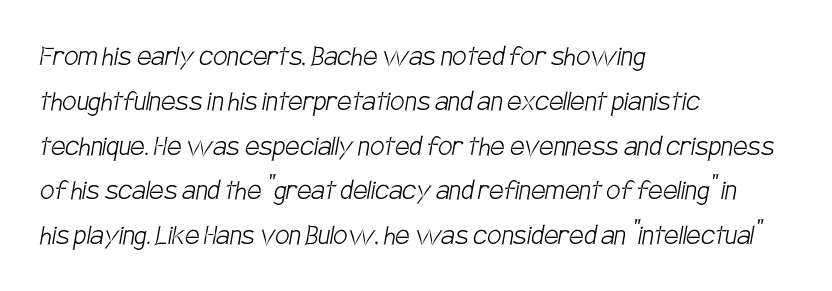
The image shows 32 px light, condensed sans-serif type; set left-aligned, normal line spacing (1.4x), normal letter spacing, not underlined; low stroke contrast and a large x-height.
